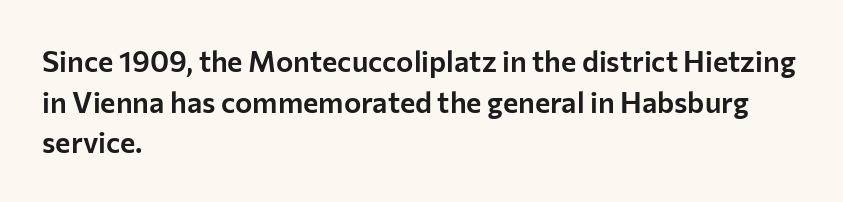
{"serif": "no", "italic": "no", "width": "normal", "stroke_contrast": "low", "x_height": "medium", "monospaced": "no", "underline": "no", "align": "left", "line_spacing": "normal", "line_spacing_ratio": 1.4, "letter_spacing": "normal", "letter_spacing_em": 0.0, "glyph_px": 29}
